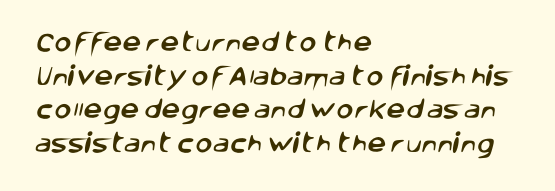
Q: Is the text underlined? A: No.
Q: How is the paragraph aligned? A: Left-aligned.
Q: Is the spacing between letters normal or unusually wide? A: Normal.
Q: Is the spacing between lines tight, normal or loose? A: Normal.
